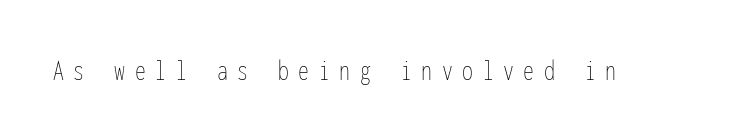
Q: Is the text bold? A: No.
Q: Is the text italic (slanted)? A: No, it is upright.
Q: Is the text underlined? A: No.
Q: Is the spacing between letters normal or unusually wide? A: Unusually wide.
Q: Width (condensed, normal, or wide)? A: Condensed.
Q: Stroke contrast? A: Low.
Q: x-height? A: Medium.
Q: Monospaced? A: Yes.
